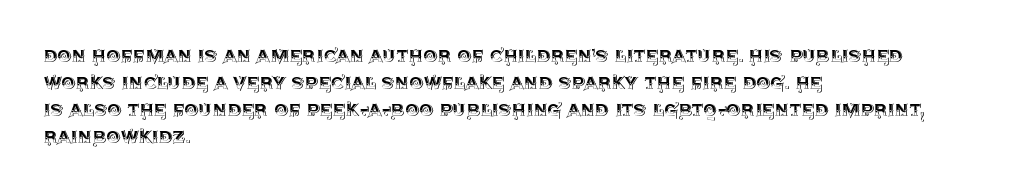
Q: Is the text italic (slanted)? A: No, it is upright.
Q: Is the text underlined? A: No.
Q: How is the paragraph aligned? A: Left-aligned.
Q: Is the spacing between letters normal or unusually wide? A: Normal.
